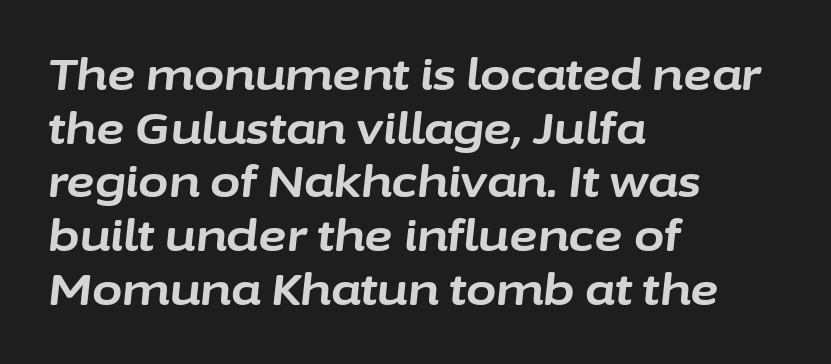
The image shows 44 px bold type, italic (leaning right); set left-aligned, line spacing 1.22x, normal letter spacing, not underlined; low stroke contrast and a medium x-height.
